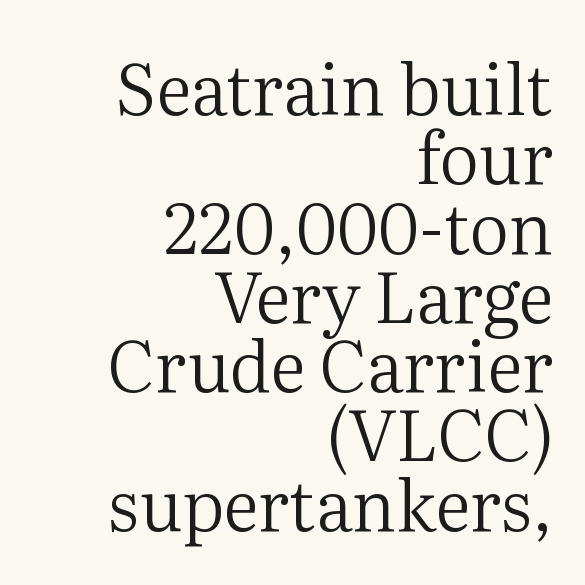
{"serif": "yes", "italic": "no", "bold": "no", "weight": "regular", "width": "normal", "stroke_contrast": "medium", "x_height": "medium", "monospaced": "no", "underline": "no", "align": "right", "line_spacing": "tight", "line_spacing_ratio": 0.99, "letter_spacing": "normal", "letter_spacing_em": 0.0, "glyph_px": 70}
